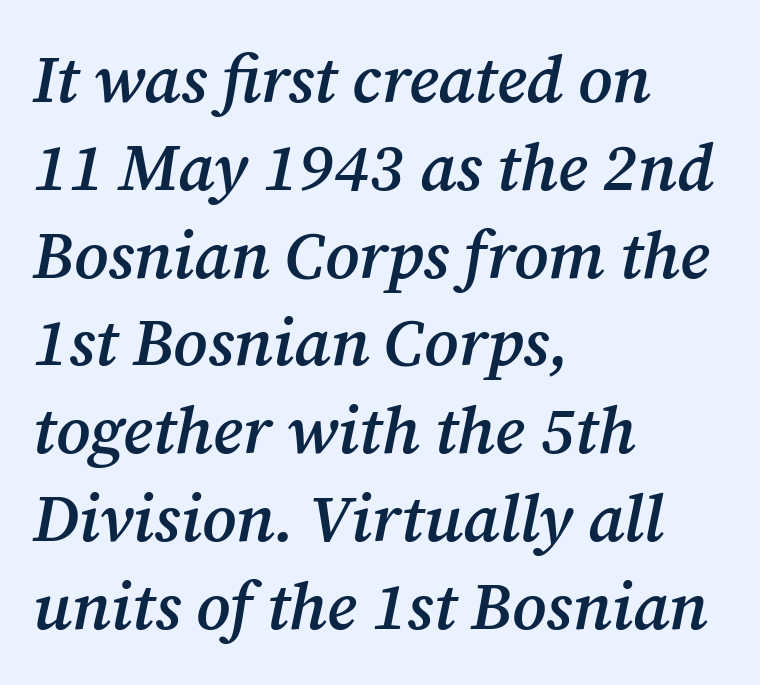
Each new line begins a customary step beneath the previous one. Here the glyphs are tracked normally, forming tight word shapes. Quick note: underline off. One-word summary of the alignment: left. Regarding serifs, this sample has them.
